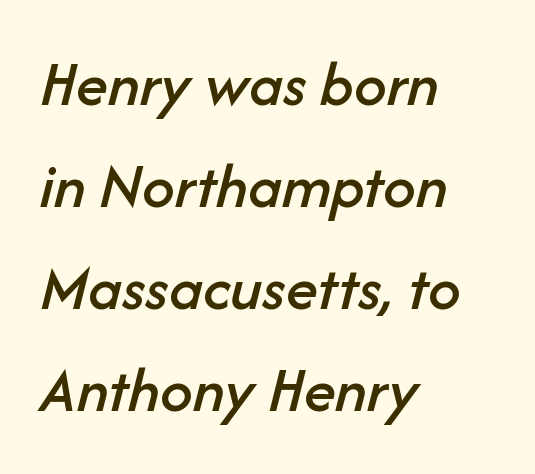
The image shows 65 px text type, italic (leaning right); set left-aligned, normal line spacing (1.57x), normal letter spacing, not underlined; low stroke contrast and a medium x-height.
